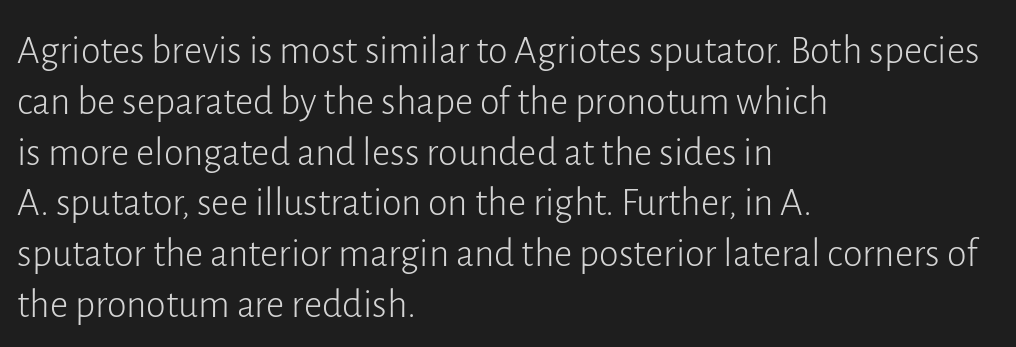
{"serif": "no", "italic": "no", "bold": "no", "weight": "light", "width": "normal", "stroke_contrast": "low", "x_height": "medium", "monospaced": "no", "underline": "no", "align": "left", "line_spacing": "normal", "line_spacing_ratio": 1.27, "letter_spacing": "normal", "letter_spacing_em": 0.0, "glyph_px": 40}
